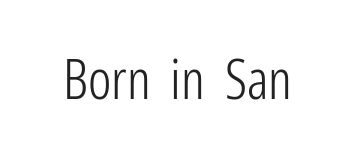
The image shows 55 px light, condensed sans-serif type, upright; set normal letter spacing, not underlined; low stroke contrast and a medium x-height.
